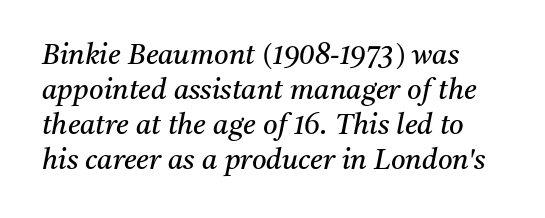
{"serif": "yes", "italic": "yes", "lean": "right", "slant_degrees": 11, "bold": "no", "weight": "regular", "width": "normal", "stroke_contrast": "medium", "x_height": "medium", "monospaced": "no", "underline": "no", "line_spacing": "normal", "line_spacing_ratio": 1.25, "letter_spacing": "normal", "letter_spacing_em": 0.0, "glyph_px": 28}
